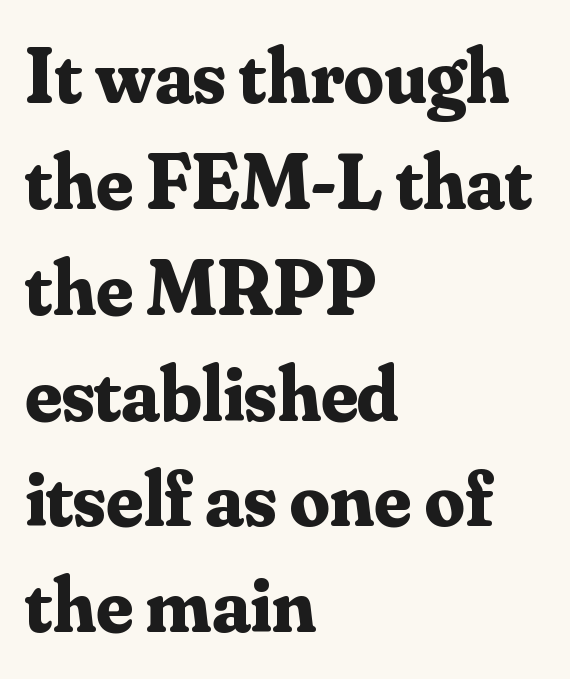
The image shows 79 px bold serif type, upright; set left-aligned, normal line spacing (1.34x), normal letter spacing, not underlined; medium stroke contrast and a small x-height.
